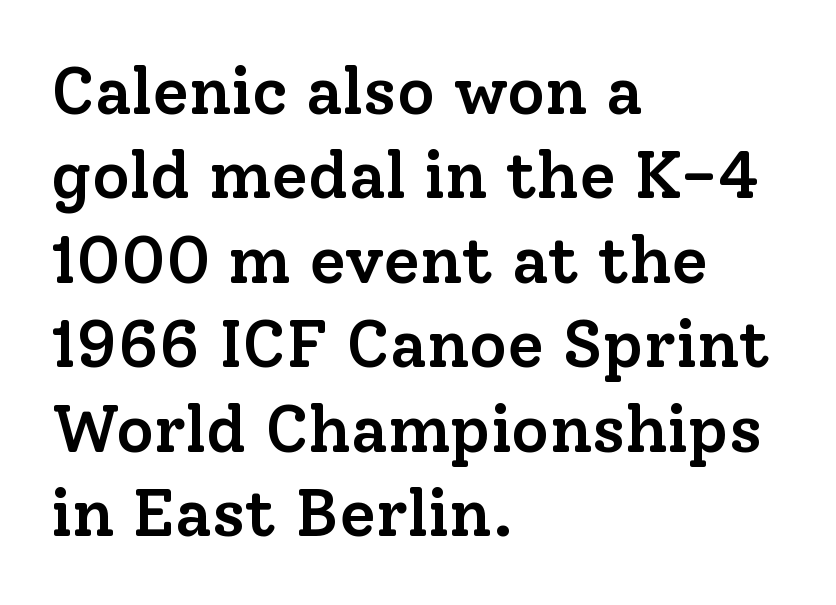
Q: Is the text bold? A: Semi-bold.
Q: Is the text italic (slanted)? A: No, it is upright.
Q: Is the typeface a serif or a sans-serif typeface? A: Serif.
Q: Is the text underlined? A: No.
Q: How is the paragraph aligned? A: Left-aligned.
Q: Is the spacing between letters normal or unusually wide? A: Normal.
Q: Is the spacing between lines tight, normal or loose? A: Normal.
Q: Width (condensed, normal, or wide)? A: Normal.
Q: Stroke contrast? A: Low.
Q: x-height? A: Medium.
Q: Monospaced? A: No.
